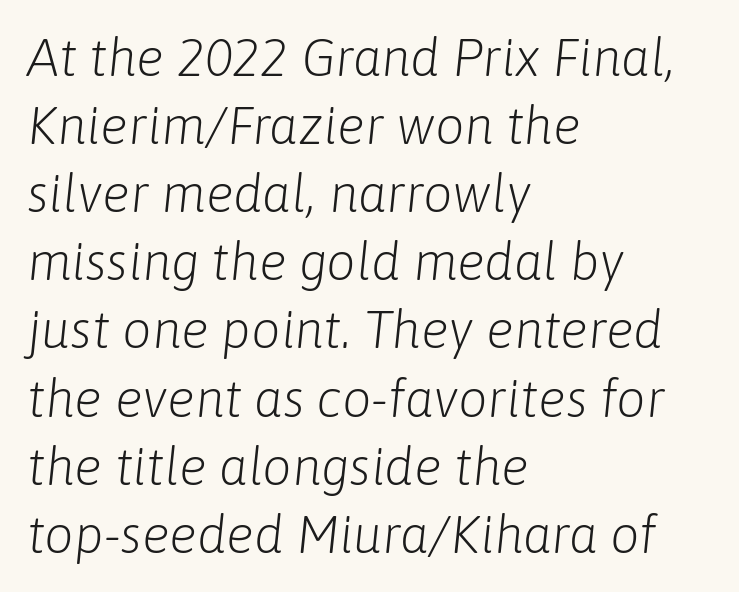
The image shows 52 px light type, italic (leaning right); set left-aligned, normal line spacing (1.31x), normal letter spacing, not underlined; low stroke contrast and a medium x-height.
